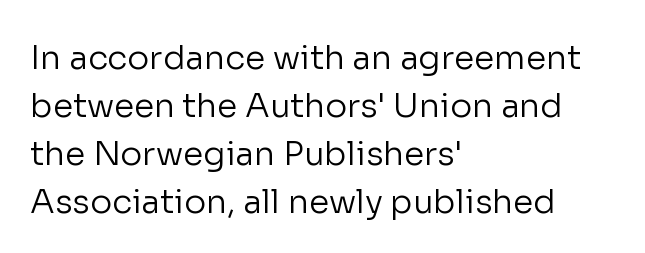
Casual observation: everything's shoved over to the left. Classification — sans serif. The typography opts for an upright posture over an oblique one. Here the designer chose a conventional face with non-uniform glyph widths. The rendering uses a moderate line-height, typical for paragraphs.
